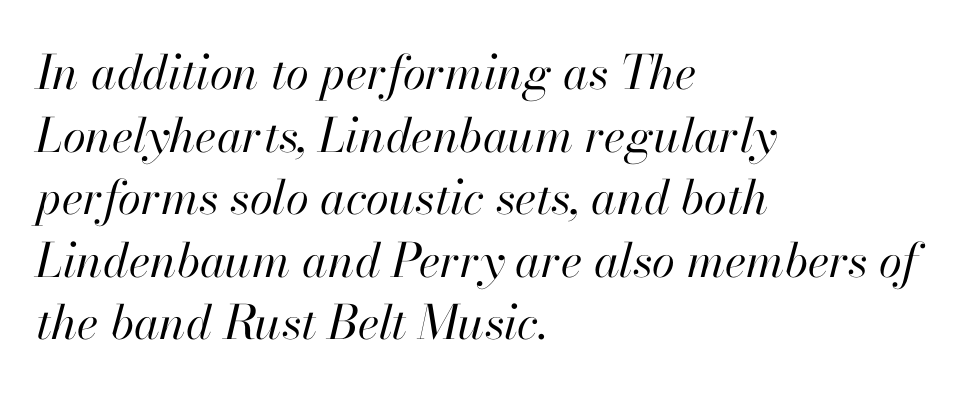
The image shows 47 px regular-weight type, italic (leaning right); set left-aligned, normal line spacing (1.33x), normal letter spacing, not underlined; high stroke contrast and a small x-height.
